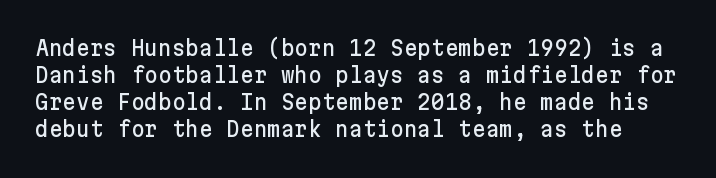
The image shows 21 px text type, upright; set normal line spacing (1.29x), normal letter spacing, not underlined.
